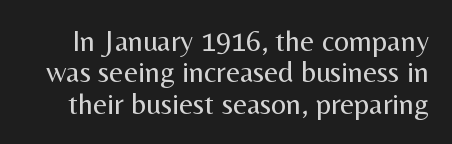
Q: Is the text bold? A: No.
Q: Is the text italic (slanted)? A: No, it is upright.
Q: Is the typeface a serif or a sans-serif typeface? A: Sans-serif.
Q: Is the text underlined? A: No.
Q: Is the spacing between letters normal or unusually wide? A: Normal.
Q: Is the spacing between lines tight, normal or loose? A: Tight.
Q: Width (condensed, normal, or wide)? A: Normal.
Q: Stroke contrast? A: Medium.
Q: x-height? A: Medium.
Q: Monospaced? A: No.
